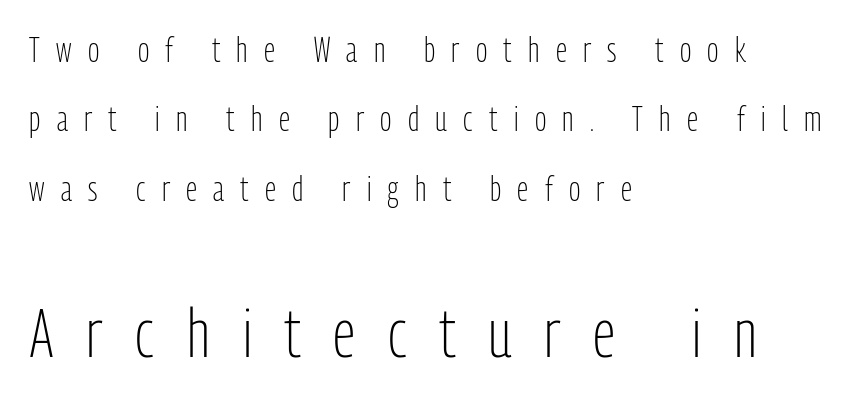
Q: Is the text bold? A: No.
Q: Is the text italic (slanted)? A: No, it is upright.
Q: Is the typeface a serif or a sans-serif typeface? A: Sans-serif.
Q: Is the text underlined? A: No.
Q: How is the paragraph aligned? A: Left-aligned.
Q: Is the spacing between letters normal or unusually wide? A: Unusually wide.
Q: Is the spacing between lines tight, normal or loose? A: Loose.
Q: Which block of text is set in a larger size, the first (top) or the second (bottom)? A: The second (bottom) one.
Q: Width (condensed, normal, or wide)? A: Condensed.
Q: Stroke contrast? A: Low.
Q: x-height? A: Medium.
Q: Monospaced? A: No.
